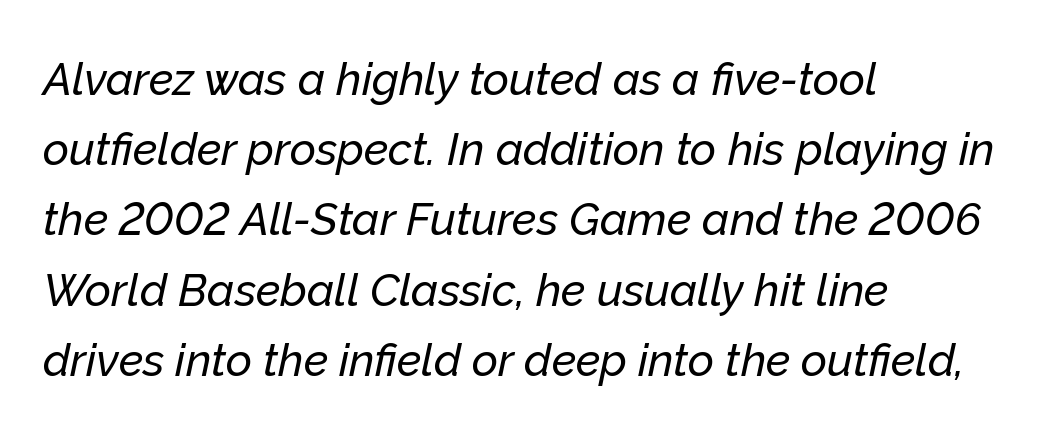
Nothing unusual about the tracking: characters are spaced as the font intends. Notice how descenders clear the ascenders below comfortably — that's standard leading. This sample is left-justified, so line endings fall wherever the words run out. Anything drawn beneath the words? Only blank space. These lines are rendered in a variable-pitch font.
